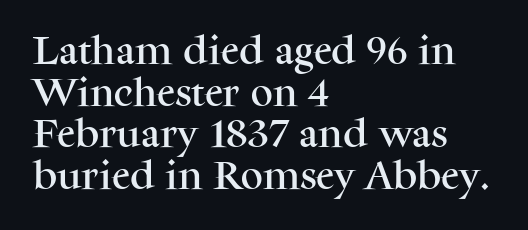
The image shows 31 px serif type, upright; set left-aligned, normal line spacing (1.34x), normal letter spacing, not underlined; medium stroke contrast and a medium x-height.
